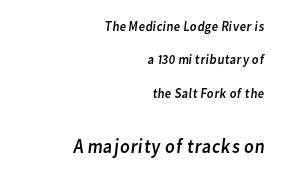
Each line ends at the same right margin while the left side varies. Honestly, the rows look like they've been pulled way apart. The following chunk of copy outweighs the initial chunk in type size. Weight: in the light-to-regular range. The type is set solid horizontally, with unmodified tracking.
